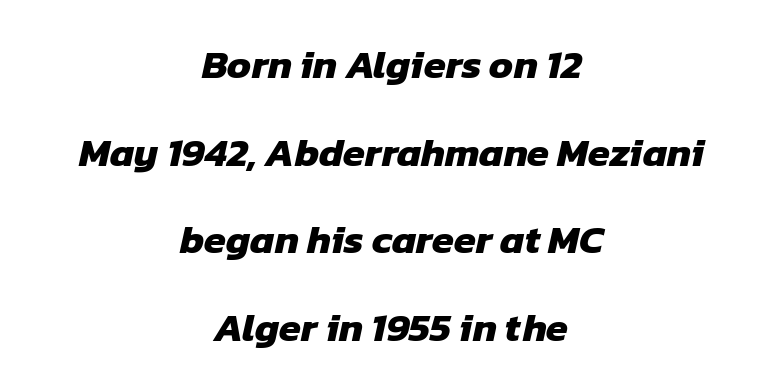
The area under the type is left untouched. The leading is generous, giving the passage an open texture. Each letter's strokes conclude bluntly, with no projecting serifs. The rendering keeps characters at their native spacing. These lines stack symmetrically, like a column narrowing and widening about its center. The rendering uses a bold face; every stroke is thick and dark.
